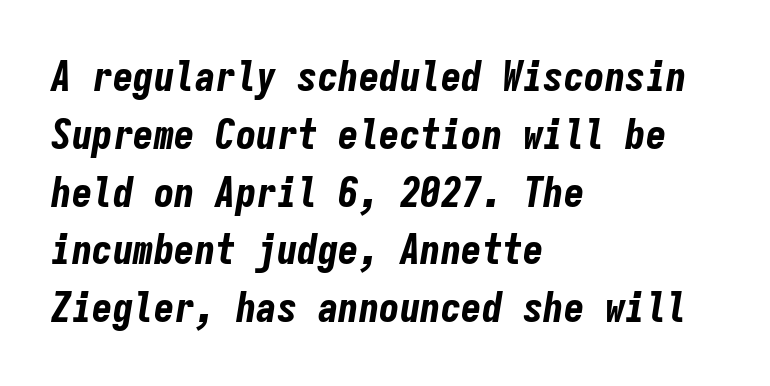
Q: Is the text bold? A: Yes.
Q: Is the text italic (slanted)? A: Yes, it leans right by about 9 degrees.
Q: Is the text underlined? A: No.
Q: How is the paragraph aligned? A: Left-aligned.
Q: Is the spacing between letters normal or unusually wide? A: Normal.
Q: Is the spacing between lines tight, normal or loose? A: Normal.
Q: Width (condensed, normal, or wide)? A: Condensed.
Q: Stroke contrast? A: Low.
Q: x-height? A: Medium.
Q: Monospaced? A: Yes.
